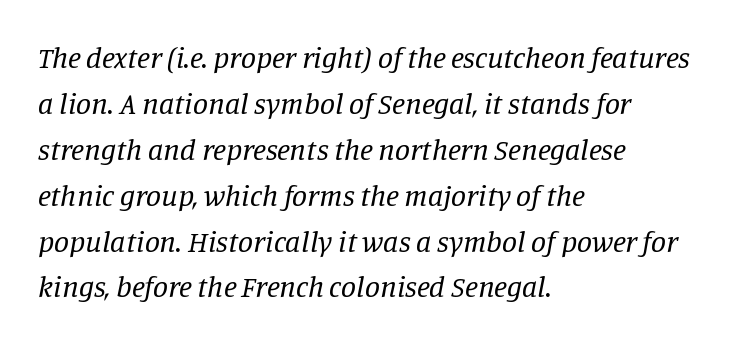
{"serif": "yes", "italic": "yes", "lean": "right", "slant_degrees": 11, "bold": "no", "weight": "regular", "width": "normal", "stroke_contrast": "low", "x_height": "large", "monospaced": "no", "underline": "no", "align": "left", "line_spacing": "normal", "line_spacing_ratio": 1.53, "letter_spacing": "normal", "letter_spacing_em": 0.0, "glyph_px": 30}
